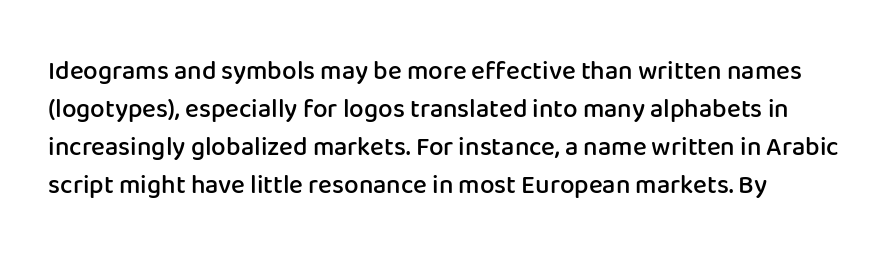
The image shows 26 px text type, upright; set normal line spacing (1.46x), normal letter spacing, not underlined.
